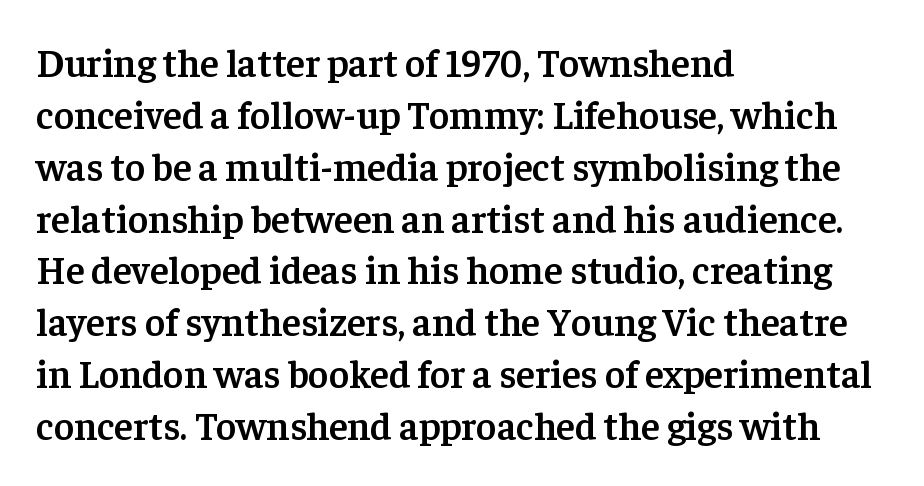
{"serif": "yes", "italic": "no", "bold": "semi", "weight": "semibold", "width": "normal", "stroke_contrast": "low", "x_height": "medium", "monospaced": "no", "underline": "no", "align": "left", "line_spacing": "normal", "line_spacing_ratio": 1.33, "letter_spacing": "normal", "letter_spacing_em": 0.0, "glyph_px": 39}
